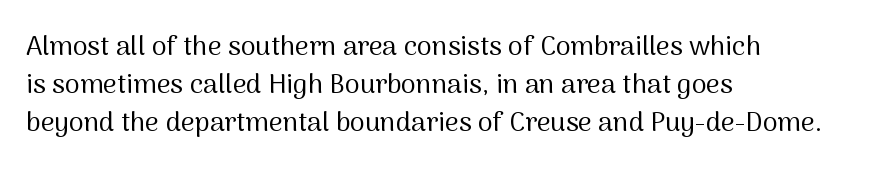
Q: Is the text bold? A: No.
Q: Is the text italic (slanted)? A: No, it is upright.
Q: Is the text underlined? A: No.
Q: How is the paragraph aligned? A: Left-aligned.
Q: Is the spacing between letters normal or unusually wide? A: Normal.
Q: Is the spacing between lines tight, normal or loose? A: Normal.
